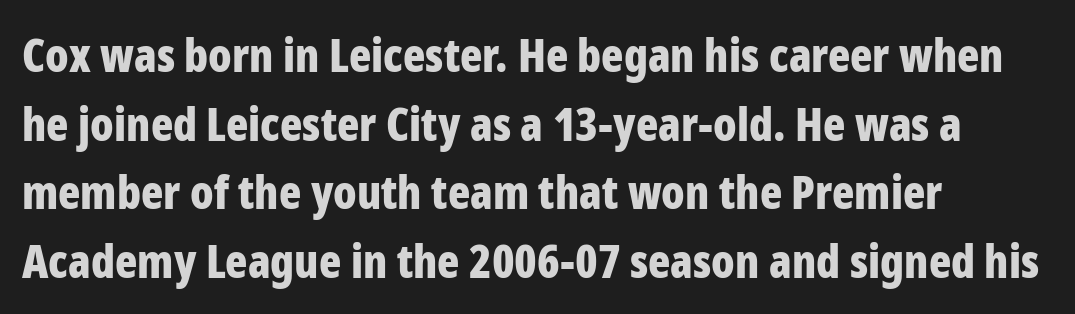
A typesetter would mark this as roman, not italic. The designer went with a sans here, leaving each stem footless. Notice how the passage keeps a crisp vertical edge on the left only. The font is running at its bold setting. Unmarked baselines from the first word to the last.
